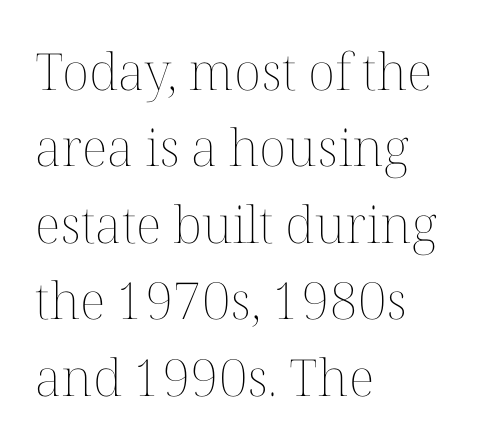
{"italic": "no", "bold": "no", "weight": "thin", "width": "normal", "stroke_contrast": "medium", "x_height": "medium", "monospaced": "no", "underline": "no", "align": "left", "line_spacing": "normal", "line_spacing_ratio": 1.5, "letter_spacing": "normal", "letter_spacing_em": 0.0, "glyph_px": 51}
